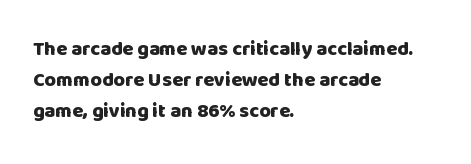
The image shows 20 px bold type, upright; set left-aligned, normal line spacing (1.56x), normal letter spacing, not underlined.
